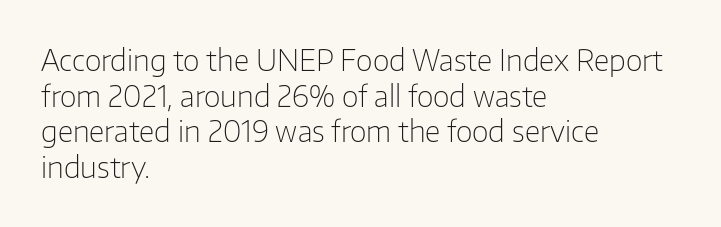
The image shows 29 px light sans-serif type, upright; set left-aligned, line spacing 1.23x, normal letter spacing, not underlined; low stroke contrast and a medium x-height.
